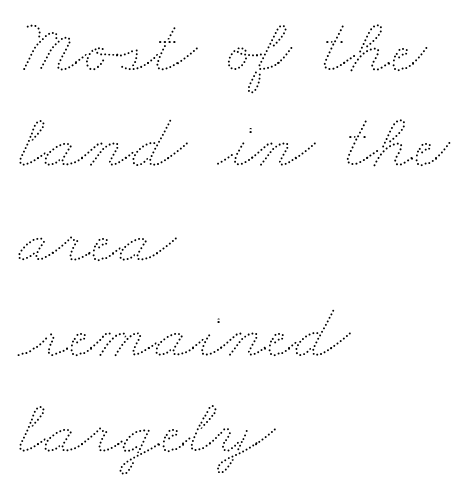
The image shows 78 px thin, wide type; set left-aligned, line spacing 1.22x, normal letter spacing, not underlined; medium stroke contrast and a small x-height.
